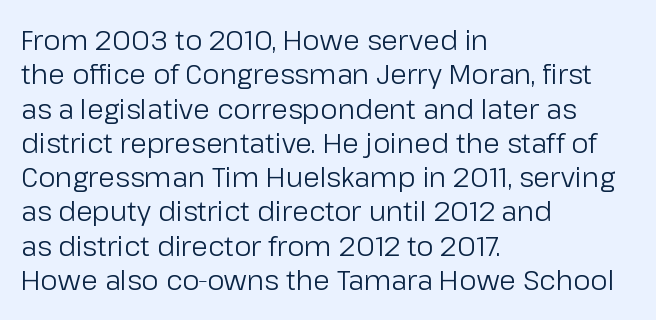
The image shows 27 px text type, upright; set left-aligned, normal line spacing (1.27x), normal letter spacing, not underlined.
